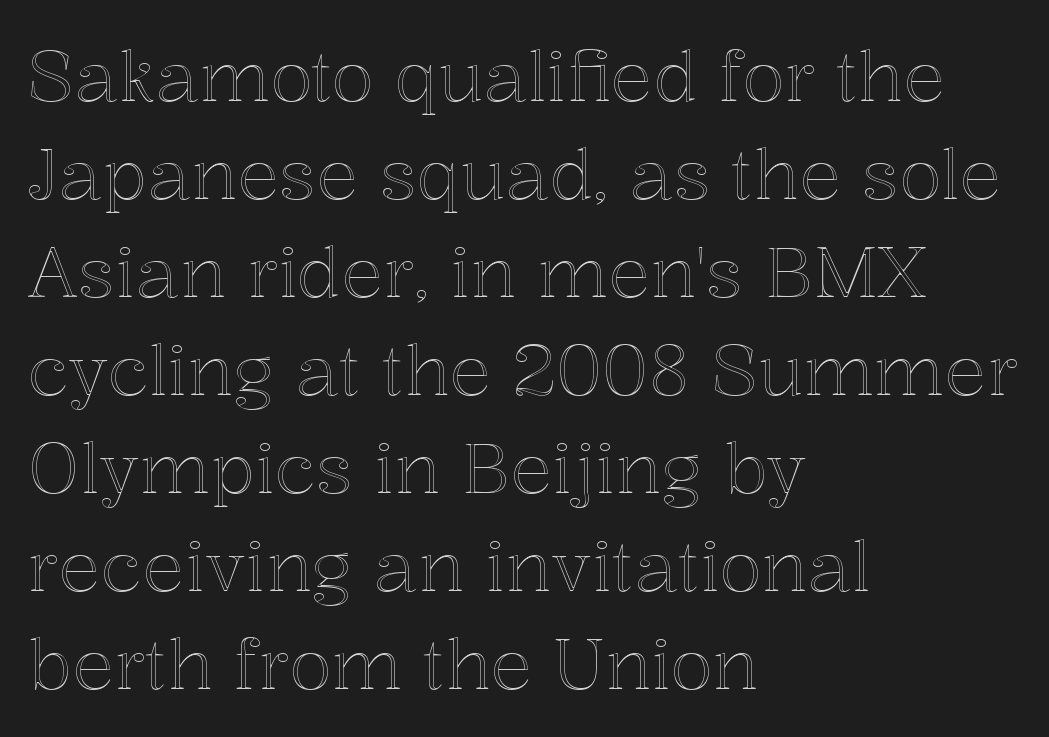
The image shows 70 px text type, upright; set left-aligned, normal line spacing (1.4x), normal letter spacing, not underlined; a medium x-height.
